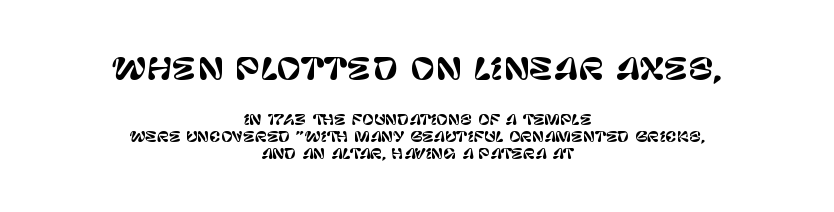
Each letter keeps its own natural width here, so spacing adapts to shape. Check where the strokes stop: nothing finishes them off — pure sans. In terms of letterspacing, this is plain default setting. Unmarked baselines from the first word to the last.
